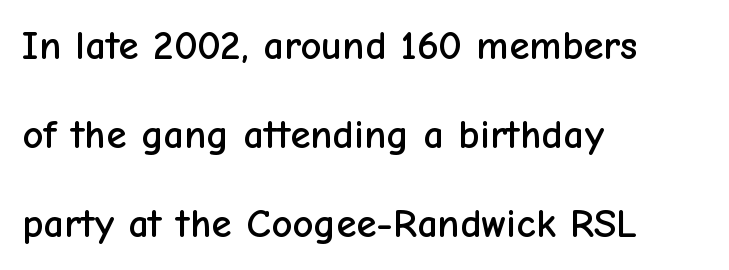
The image shows 41 px sans-serif type, upright; set left-aligned, loose line spacing (2.17x), normal letter spacing, not underlined; low stroke contrast and a medium x-height.
